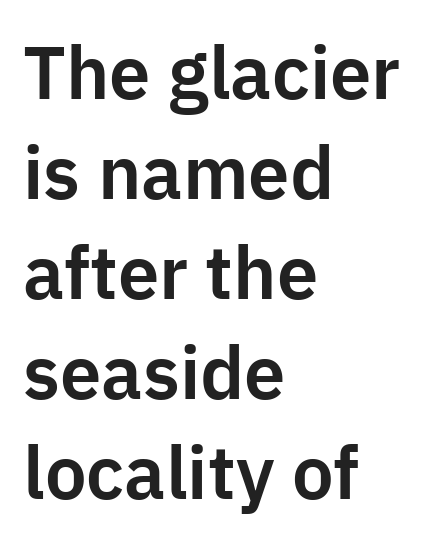
Spacing between characters is what you'd get straight out of the box. The characters display no serif detailing; their extremities are plain. The passage shown is typed in a proportional face where columns would drift. A clean baseline with only descenders dipping below it. You can tell it's not italic because the verticals are truly vertical.
